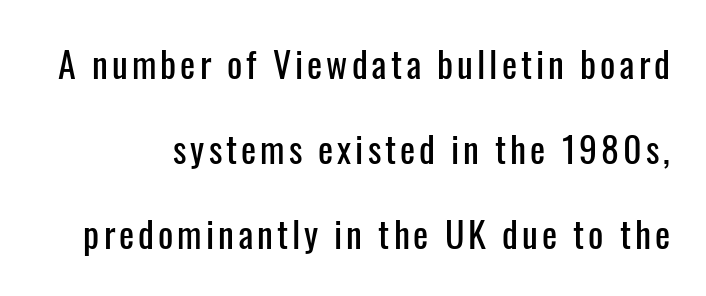
{"serif": "no", "italic": "no", "width": "condensed", "stroke_contrast": "low", "x_height": "medium", "monospaced": "no", "underline": "no", "line_spacing": "loose", "line_spacing_ratio": 2.36, "glyph_px": 36}
